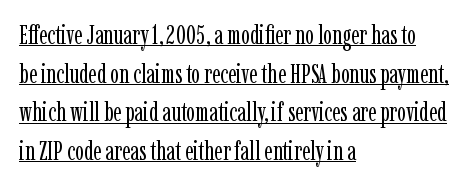
Ink coverage per letter is moderate at most. You can see a thin bar hugging the bottom of the glyphs. Every row of glyphs begins at an identical x-position on the left. The block of text has a typical density, with ordinary space between rows. No italicization has been applied; the sample stays upright.
